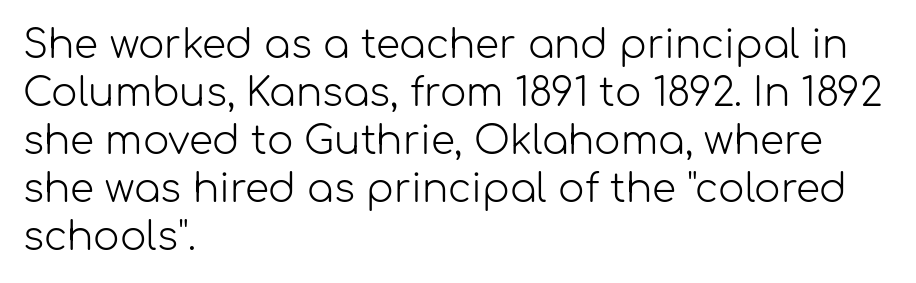
The image shows 39 px light sans-serif type, upright; set left-aligned, line spacing 1.23x, normal letter spacing, not underlined; low stroke contrast and a medium x-height.
